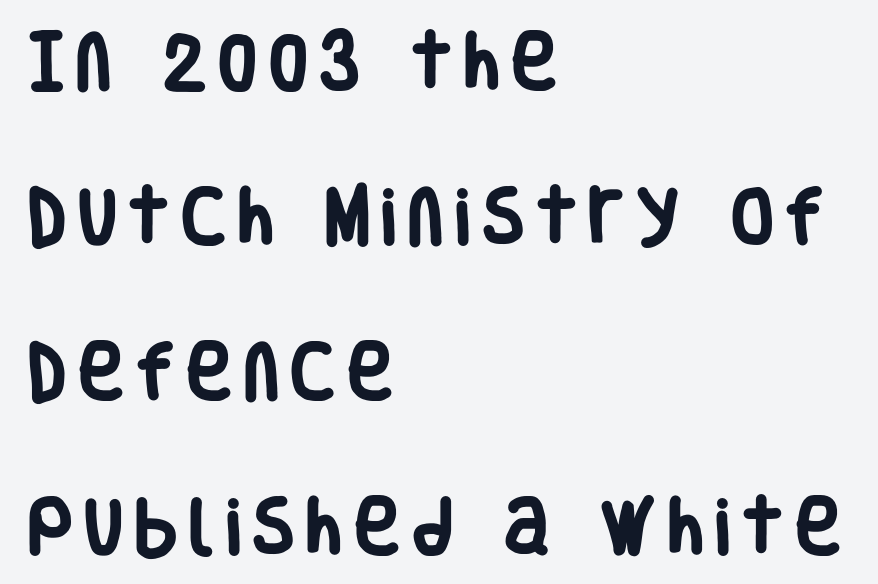
Q: Is the text bold? A: Yes.
Q: Is the text italic (slanted)? A: No, it is upright.
Q: Is the typeface a serif or a sans-serif typeface? A: Sans-serif.
Q: Is the text underlined? A: No.
Q: How is the paragraph aligned? A: Left-aligned.
Q: Is the spacing between lines tight, normal or loose? A: Loose.
Q: Width (condensed, normal, or wide)? A: Condensed.
Q: Stroke contrast? A: Low.
Q: x-height? A: Large.
Q: Monospaced? A: No.
